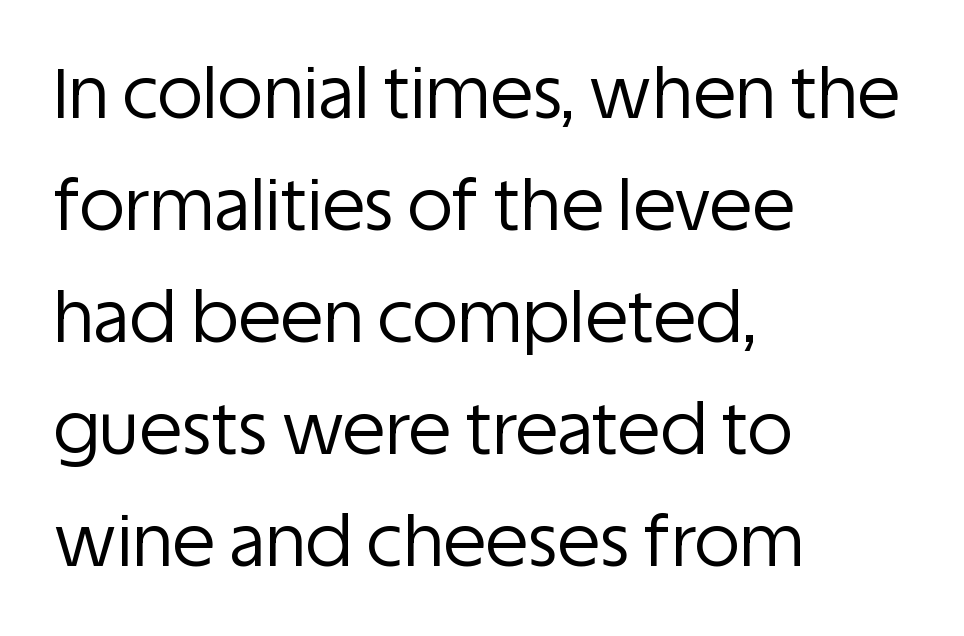
The rendering uses natural spacing where letterforms have individual widths. The typesetter chose a ragged-right arrangement here. The characters are drawn with everyday or finer stroke widths. Rows of type keep a routine distance in the vertical direction.
